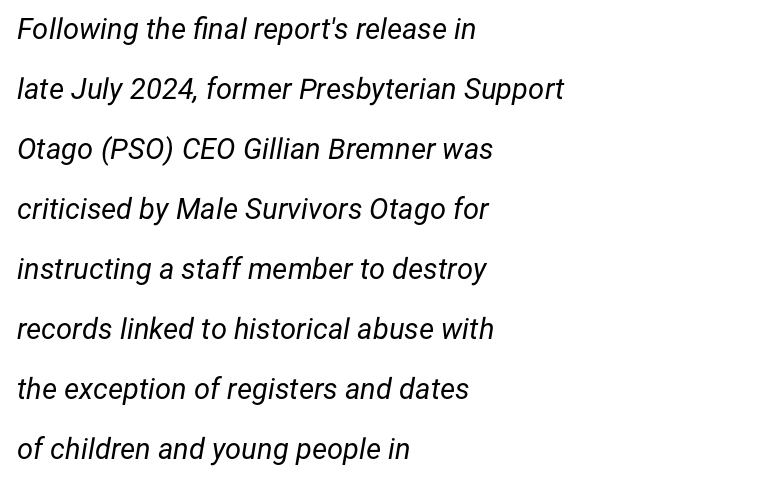
Weight: not bold — regular or lighter. Yep, that's italic — everything's leaning. These lines are rendered in a variable-pitch font. Widely set lines give the paragraph a tall, airy silhouette.
